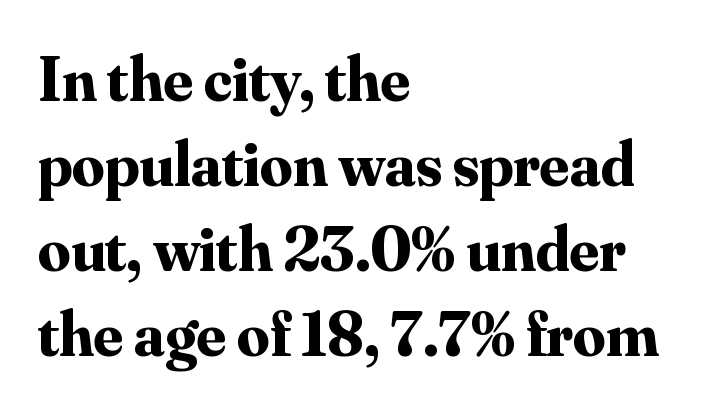
Q: Is the text bold? A: Yes.
Q: Is the text italic (slanted)? A: No, it is upright.
Q: Is the typeface a serif or a sans-serif typeface? A: Serif.
Q: Is the text underlined? A: No.
Q: How is the paragraph aligned? A: Left-aligned.
Q: Is the spacing between letters normal or unusually wide? A: Normal.
Q: Is the spacing between lines tight, normal or loose? A: Normal.
Q: Width (condensed, normal, or wide)? A: Normal.
Q: Stroke contrast? A: Medium.
Q: x-height? A: Small.
Q: Monospaced? A: No.
